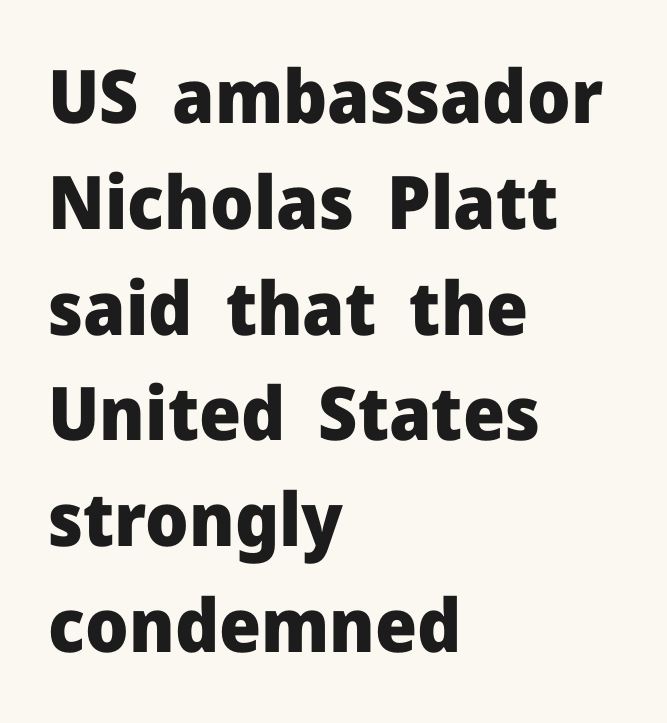
Q: Is the text bold? A: Yes.
Q: Is the text italic (slanted)? A: No, it is upright.
Q: Is the typeface a serif or a sans-serif typeface? A: Sans-serif.
Q: Is the text underlined? A: No.
Q: How is the paragraph aligned? A: Left-aligned.
Q: Is the spacing between letters normal or unusually wide? A: Normal.
Q: Is the spacing between lines tight, normal or loose? A: Normal.
Q: Width (condensed, normal, or wide)? A: Normal.
Q: Stroke contrast? A: Low.
Q: x-height? A: Medium.
Q: Monospaced? A: No.
